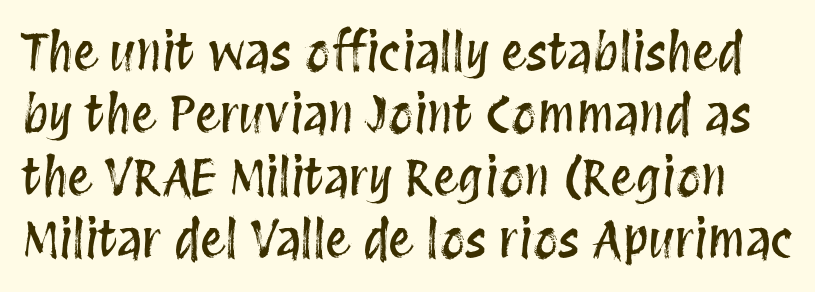
The image shows 50 px condensed type, upright; set normal line spacing (1.25x), normal letter spacing, not underlined; medium stroke contrast and a large x-height.
